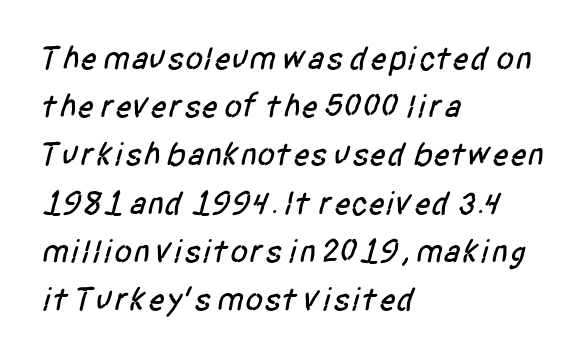
{"serif": "no", "width": "condensed", "stroke_contrast": "low", "x_height": "large", "monospaced": "no", "underline": "no", "align": "left", "line_spacing": "normal", "line_spacing_ratio": 1.46, "letter_spacing": "normal", "letter_spacing_em": 0.0, "glyph_px": 33}
